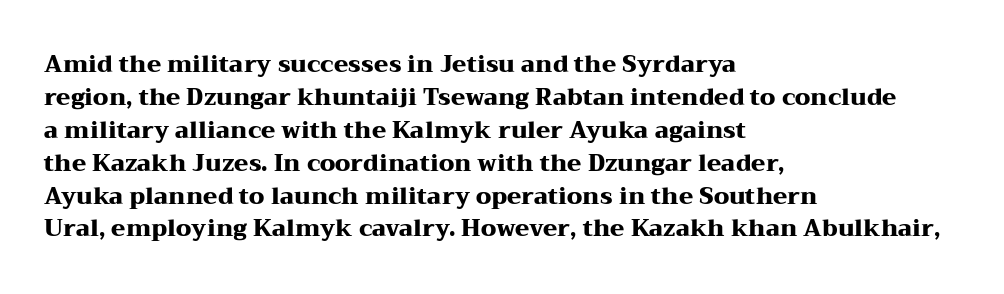
{"italic": "no", "bold": "yes", "underline": "no", "align": "left", "line_spacing": "normal", "line_spacing_ratio": 1.43, "letter_spacing": "normal", "letter_spacing_em": 0.0, "glyph_px": 23}
